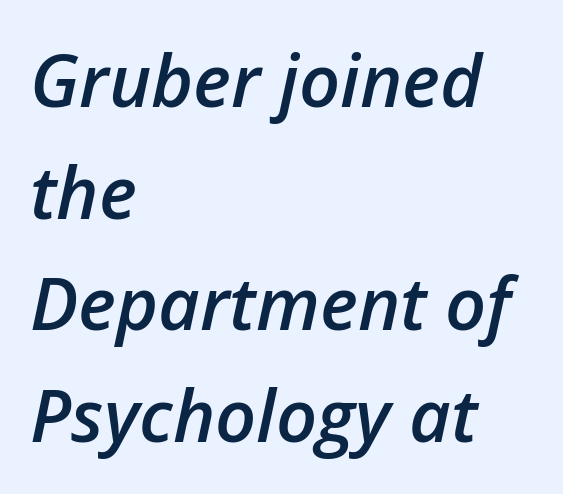
{"italic": "yes", "lean": "right", "slant_degrees": 12, "bold": "semi", "weight": "semibold", "width": "normal", "stroke_contrast": "low", "x_height": "medium", "monospaced": "no", "underline": "no", "align": "left", "line_spacing": "normal", "line_spacing_ratio": 1.55, "letter_spacing": "normal", "letter_spacing_em": 0.0, "glyph_px": 72}
